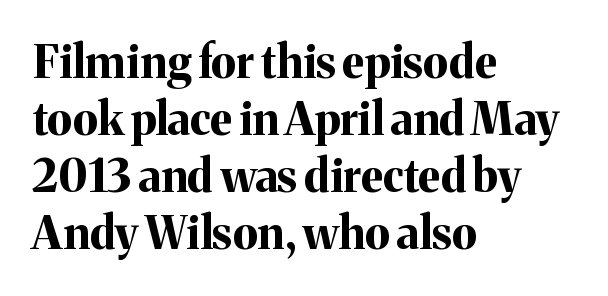
I'd call this a serif setting — the letters wear small feet. Observe the ordinary spacing: letters are neighbours, not strangers. Vertically, the passage feels balanced, rows spaced as you'd expect. Proportional: the letters do not fall into vertical columns.
